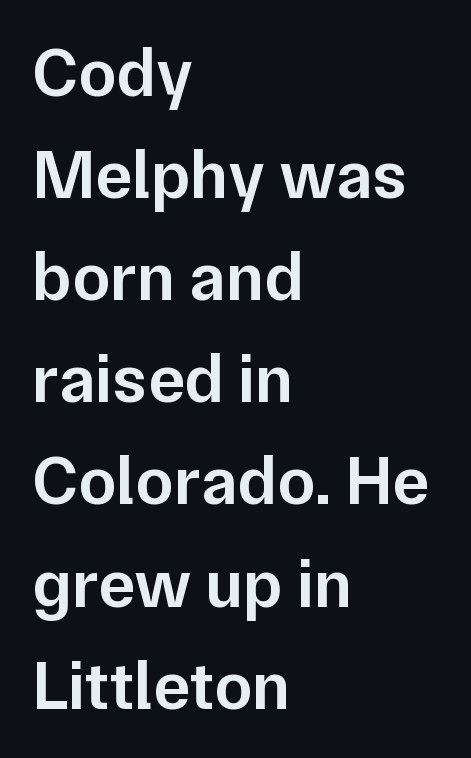
Q: Is the text bold? A: Semi-bold.
Q: Is the text italic (slanted)? A: No, it is upright.
Q: Is the typeface a serif or a sans-serif typeface? A: Sans-serif.
Q: Is the text underlined? A: No.
Q: How is the paragraph aligned? A: Left-aligned.
Q: Is the spacing between letters normal or unusually wide? A: Normal.
Q: Is the spacing between lines tight, normal or loose? A: Normal.
Q: Width (condensed, normal, or wide)? A: Normal.
Q: Stroke contrast? A: Low.
Q: x-height? A: Medium.
Q: Monospaced? A: No.
